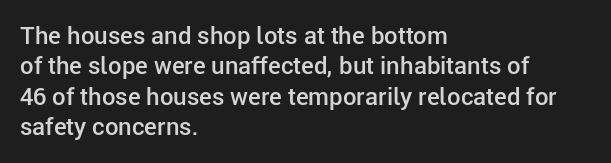
The image shows 24 px text type, upright; set left-aligned, normal line spacing (1.27x), normal letter spacing, not underlined.
